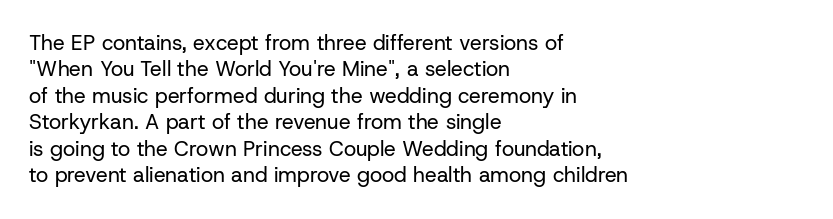
The rendering uses a moderate line-height, typical for paragraphs. Only glyphs here, with clear space below each row. The passage is arranged the way most books set body copy — flush left. Spacing between characters is what you'd get straight out of the box.
